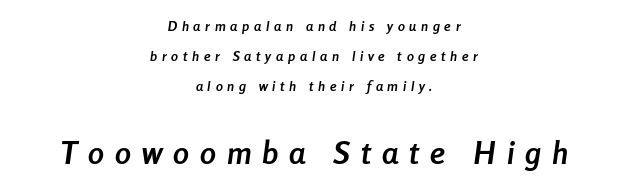
{"italic": "yes", "lean": "right", "slant_degrees": 8, "bold": "yes", "weight": "semibold", "width": "condensed", "stroke_contrast": "low", "x_height": "medium", "monospaced": "no", "underline": "no", "align": "center", "line_spacing": "loose", "line_spacing_ratio": 2.13, "letter_spacing": "wide", "letter_spacing_em": 0.34, "larger_block": "second", "size_ratio": 2.29, "glyph_px": 32}
